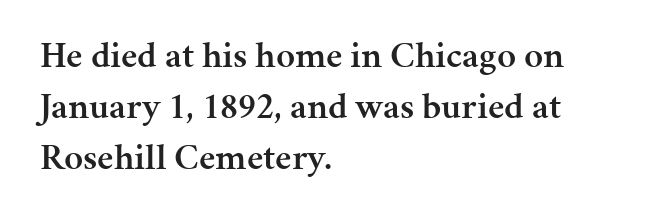
Q: Is the text bold? A: Semi-bold.
Q: Is the text italic (slanted)? A: No, it is upright.
Q: Is the typeface a serif or a sans-serif typeface? A: Serif.
Q: Is the text underlined? A: No.
Q: How is the paragraph aligned? A: Left-aligned.
Q: Is the spacing between letters normal or unusually wide? A: Normal.
Q: Is the spacing between lines tight, normal or loose? A: Normal.
Q: Width (condensed, normal, or wide)? A: Normal.
Q: Stroke contrast? A: Medium.
Q: x-height? A: Medium.
Q: Monospaced? A: No.
